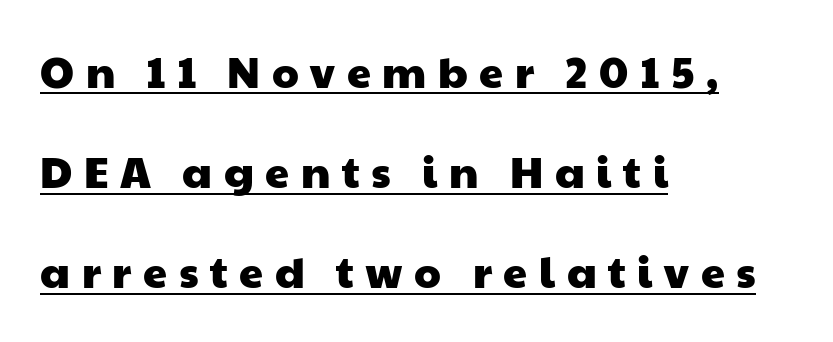
Layout note: lines flush left. How would I describe the line gaps? Wide and relaxed. Spacing verdict: proportional, widths tailored to each character. What decoration does the sample have? An underline. Students, note that the glyphs here are deliberately spaced far apart.
